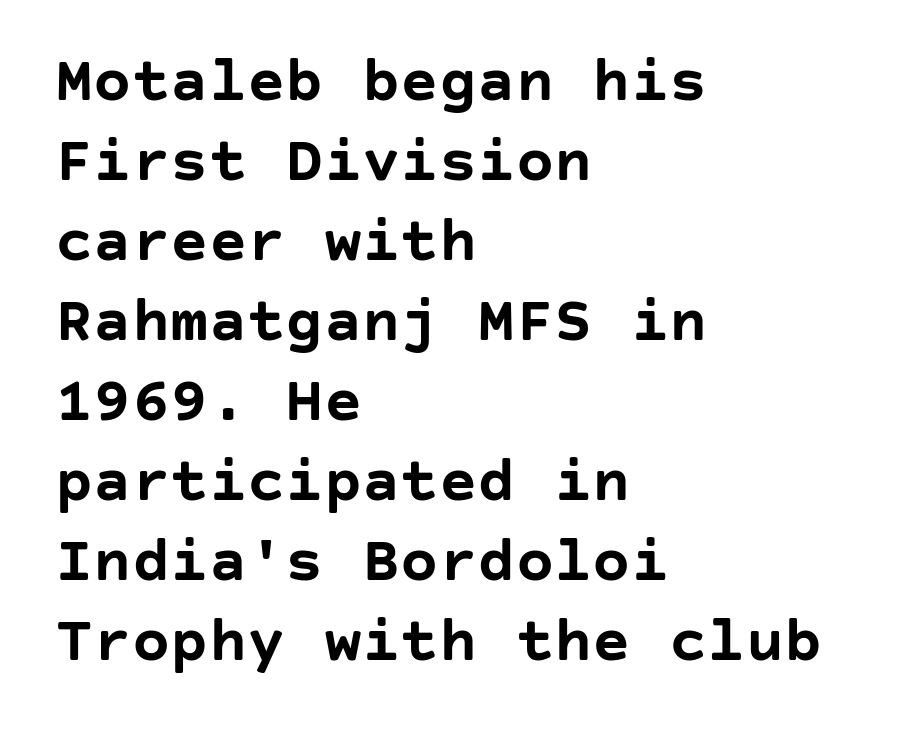
Q: Is the text bold? A: Yes.
Q: Is the text italic (slanted)? A: No, it is upright.
Q: Is the typeface a serif or a sans-serif typeface? A: Sans-serif.
Q: Is the text underlined? A: No.
Q: How is the paragraph aligned? A: Left-aligned.
Q: Is the spacing between letters normal or unusually wide? A: Normal.
Q: Is the spacing between lines tight, normal or loose? A: Normal.
Q: Width (condensed, normal, or wide)? A: Normal.
Q: Stroke contrast? A: Low.
Q: x-height? A: Large.
